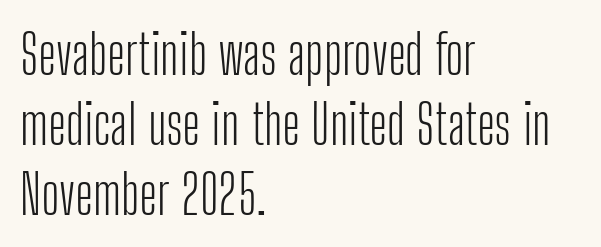
{"serif": "no", "italic": "no", "bold": "no", "weight": "light", "width": "condensed", "stroke_contrast": "low", "x_height": "medium", "monospaced": "no", "underline": "no", "align": "left", "line_spacing": "normal", "line_spacing_ratio": 1.27, "letter_spacing": "normal", "letter_spacing_em": 0.0, "glyph_px": 55}
